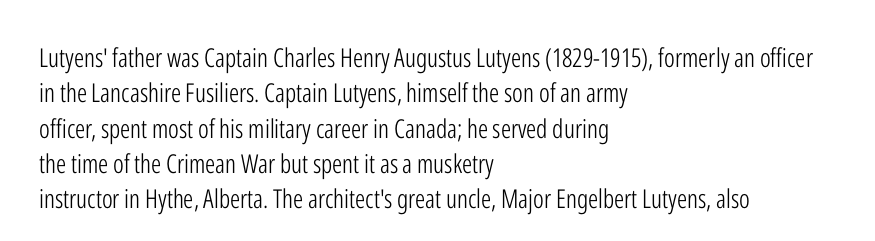
Q: Is the text bold? A: No.
Q: Is the text italic (slanted)? A: No, it is upright.
Q: Is the text underlined? A: No.
Q: How is the paragraph aligned? A: Left-aligned.
Q: Is the spacing between letters normal or unusually wide? A: Normal.
Q: Is the spacing between lines tight, normal or loose? A: Normal.
